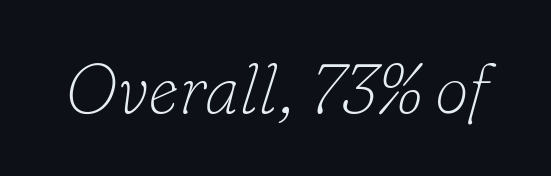
Is this a heavy cut? Hardly; it is regular or lighter. The axis of the letterforms is tilted away from vertical. A serif font was chosen for this passage. The horizontal fit of the characters is conventional and even. A typesetter would call this proportional, since set widths differ per character.
